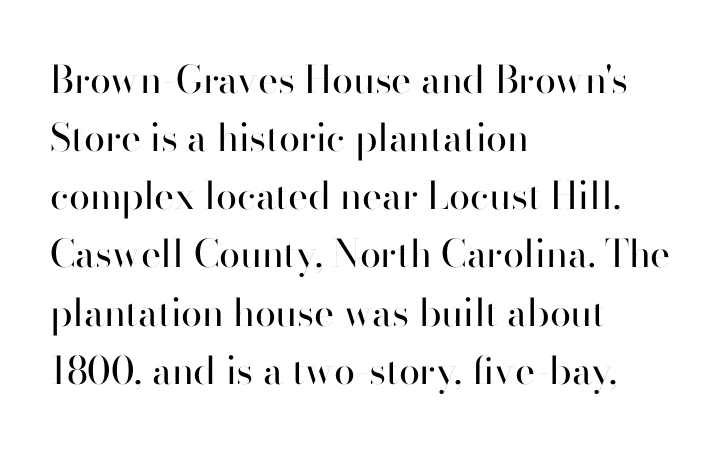
{"serif": "no", "italic": "no", "bold": "no", "weight": "regular", "width": "normal", "stroke_contrast": "high", "x_height": "small", "monospaced": "no", "underline": "no", "align": "left", "line_spacing": "normal", "line_spacing_ratio": 1.53, "letter_spacing": "normal", "letter_spacing_em": 0.0, "glyph_px": 38}
